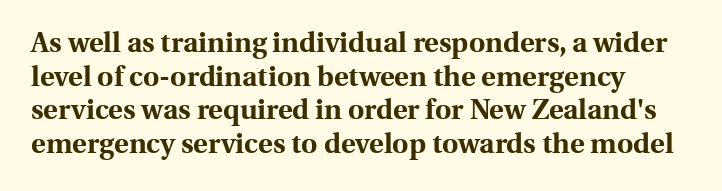
The characters display serif detailing at their extremities. Ascenders rise straight up at ninety degrees. Inter-character spacing is left at the font's built-in metrics. Plenty of ink on the page — the face is bold.
